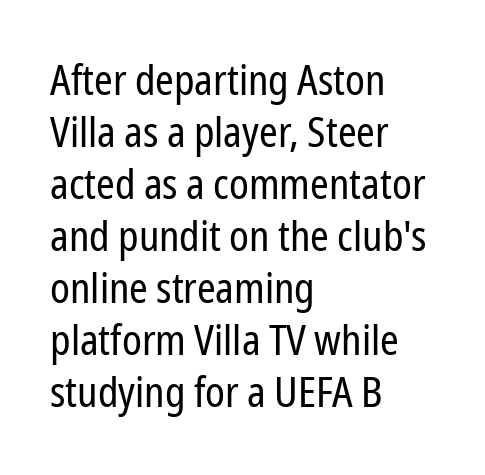
Default kerning and tracking; the words read as compact shapes. Do the characters align in a grid? No, the font is proportional. Posture: vertical. The cut favours lightness, reaching ordinary text weight at its darkest. The lines in this sample share a left origin and differ only in where they stop. The face used here is a sans, in the tradition of grotesques and geometrics.
